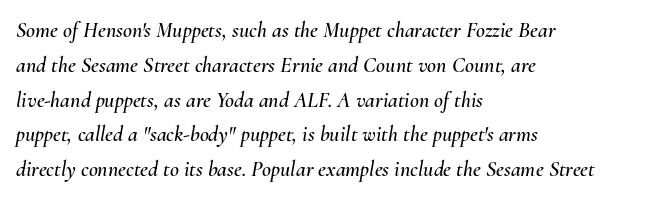
{"italic": "yes", "lean": "right", "slant_degrees": 10, "underline": "no", "align": "left", "line_spacing": "normal", "line_spacing_ratio": 1.58, "letter_spacing": "normal", "letter_spacing_em": 0.0, "glyph_px": 22}
